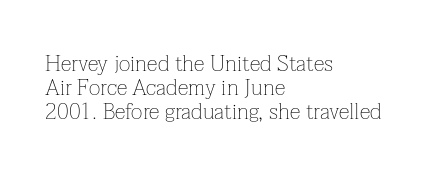
The image shows 22 px text type, upright; set left-aligned, tight line spacing (1.1x), normal letter spacing, not underlined.
